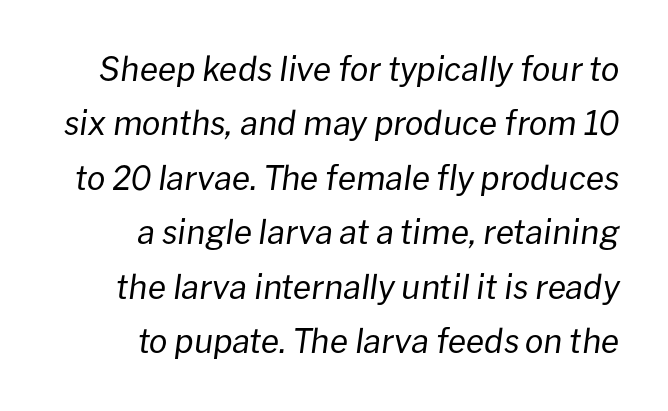
Whoever set this chose a conventional vertical rhythm. The letterforms sit at book weight or below. Yep, that's italic — everything's leaning. Each line ends at the same right margin while the left side varies. Character widths vary here, with narrow letters taking less room than wide ones.
